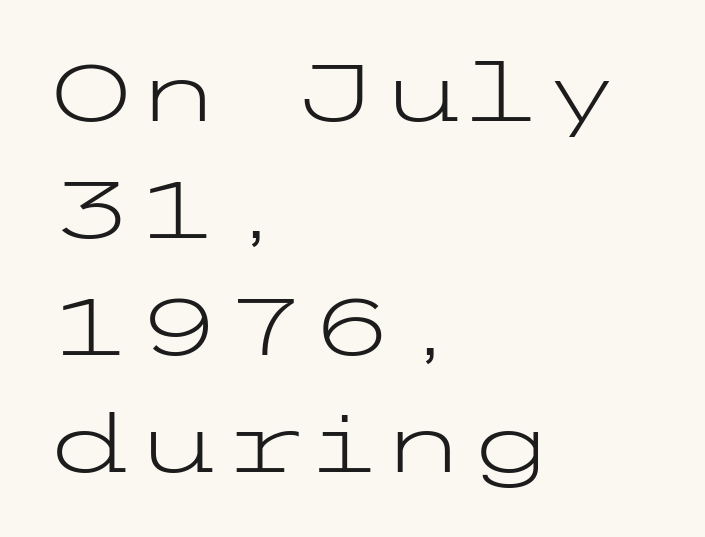
The type sits square on the baseline with zero lean. Does extra space separate the letters? No, they use regular spacing. This reads as an unemphasized weight, regular at the heaviest. The words here are not underlined. The compositor pushed each line to the left boundary.
